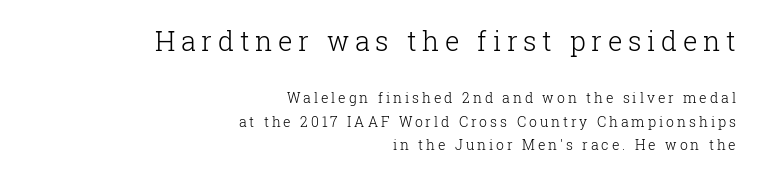
Just letters on the line, the space beneath them empty. Two sizes are in play, and the larger belongs to the first block. One-word summary of the alignment: right. The gaps between neighbouring characters are conspicuously large. Compared with a typical body face, this is equally light or lighter still. Vertical strokes here are truly vertical.
